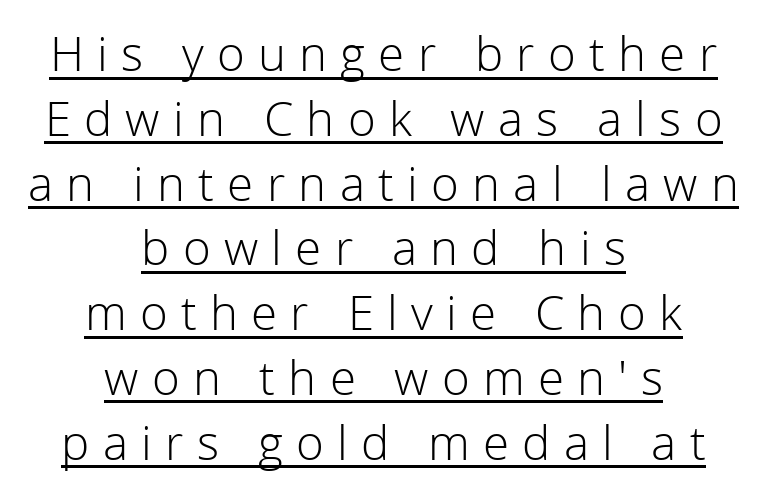
{"serif": "no", "italic": "no", "bold": "no", "weight": "light", "width": "normal", "stroke_contrast": "low", "x_height": "medium", "monospaced": "no", "underline": "yes", "align": "center", "line_spacing": "normal", "line_spacing_ratio": 1.27, "letter_spacing": "wide", "letter_spacing_em": 0.26, "glyph_px": 51}
